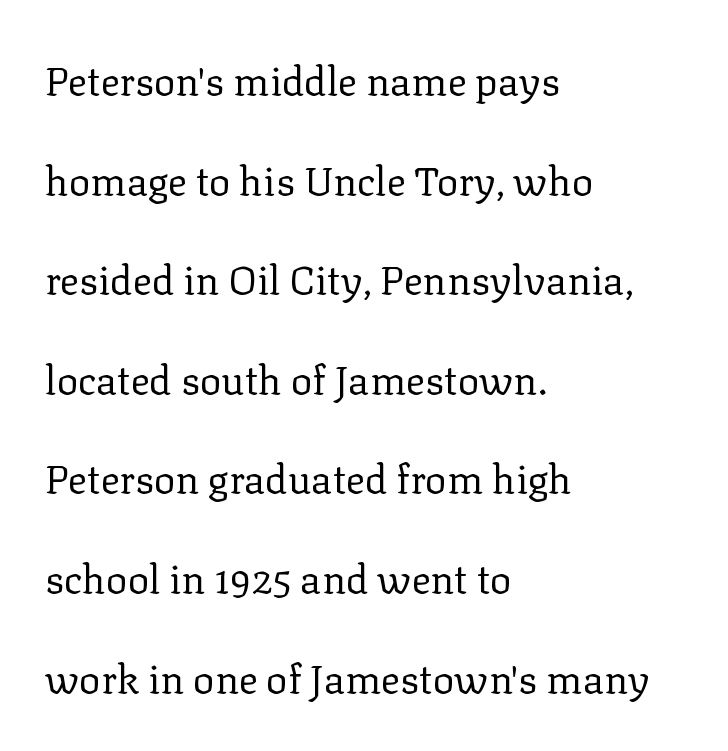
The image shows 40 px regular-weight serif type, upright; set left-aligned, loose line spacing (2.49x), normal letter spacing, not underlined; low stroke contrast and a medium x-height.
